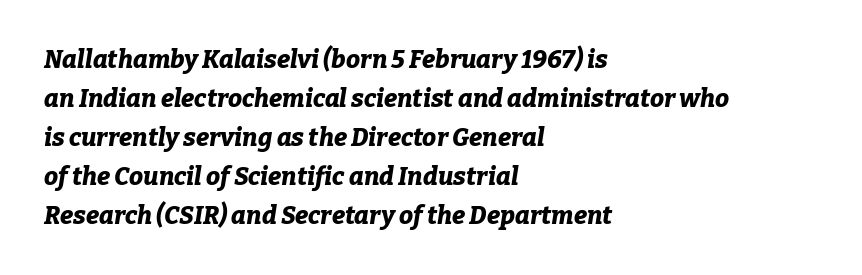
Q: Is the text bold? A: Yes.
Q: Is the text italic (slanted)? A: Yes, it leans right by about 9 degrees.
Q: Is the text underlined? A: No.
Q: How is the paragraph aligned? A: Left-aligned.
Q: Is the spacing between letters normal or unusually wide? A: Normal.
Q: Is the spacing between lines tight, normal or loose? A: Normal.
